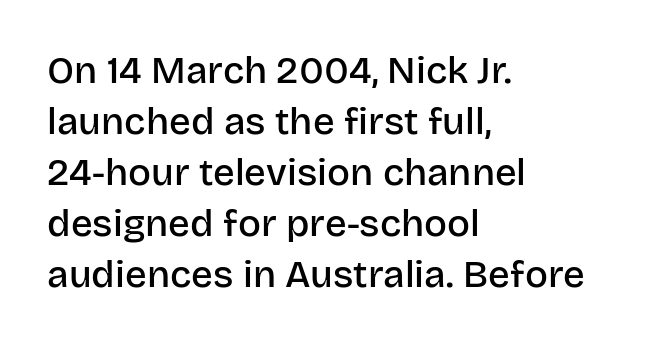
The image shows 38 px semibold sans-serif type, upright; set left-aligned, normal line spacing (1.34x), normal letter spacing, not underlined; low stroke contrast and a large x-height.
